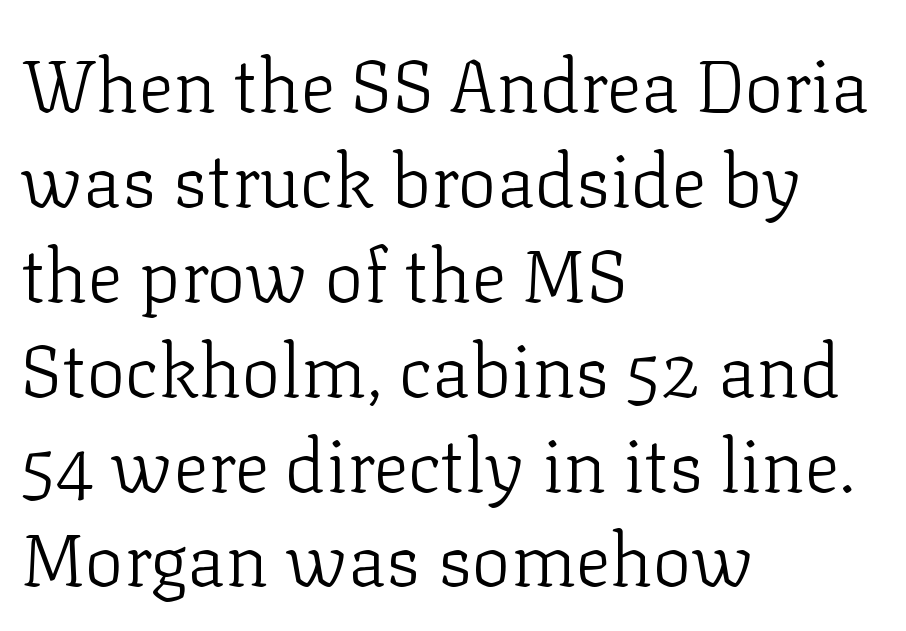
The lettering holds an erect, upright posture throughout. Regarding leading, the lines here are spaced in the standard way. These lines are composed in type with serifs. The letters sit at their default tracking, neither squeezed nor spread.
